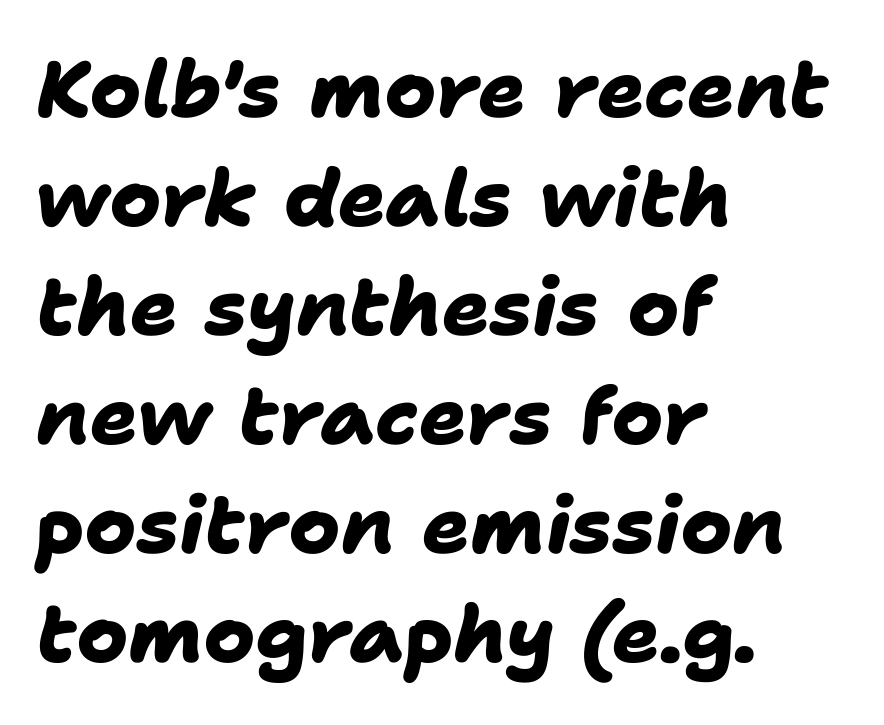
Q: Is the text bold? A: Yes.
Q: Is the typeface a serif or a sans-serif typeface? A: Sans-serif.
Q: Is the text underlined? A: No.
Q: How is the paragraph aligned? A: Left-aligned.
Q: Is the spacing between letters normal or unusually wide? A: Normal.
Q: Is the spacing between lines tight, normal or loose? A: Normal.
Q: Width (condensed, normal, or wide)? A: Normal.
Q: Stroke contrast? A: Low.
Q: x-height? A: Medium.
Q: Monospaced? A: No.
